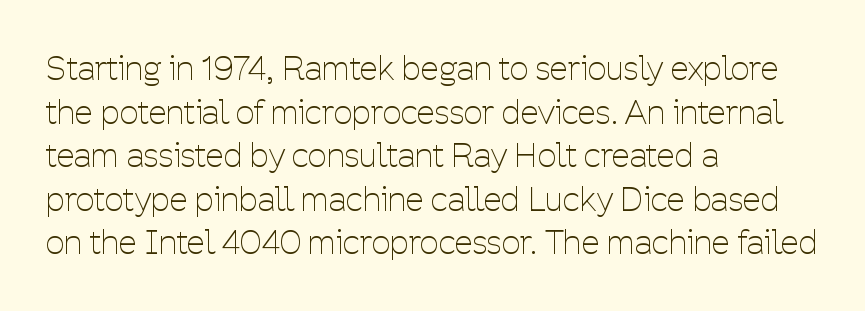
{"serif": "no", "italic": "no", "bold": "no", "weight": "thin", "width": "condensed", "stroke_contrast": "low", "x_height": "medium", "monospaced": "no", "underline": "no", "align": "left", "line_spacing": "normal", "line_spacing_ratio": 1.32, "letter_spacing": "normal", "letter_spacing_em": 0.0, "glyph_px": 33}
